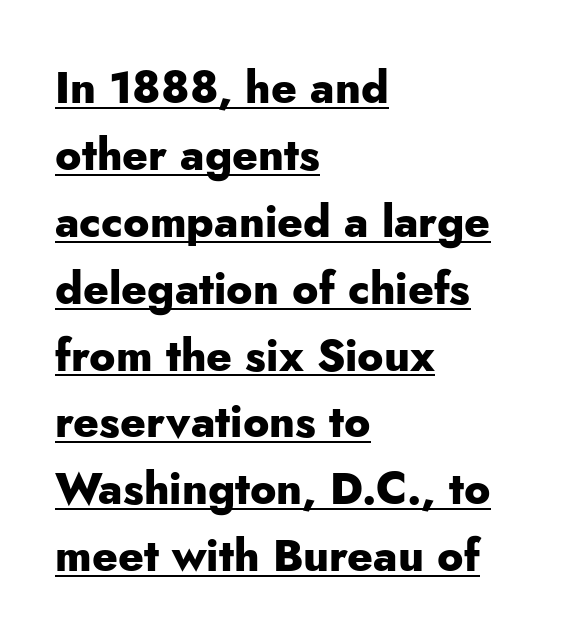
{"serif": "no", "italic": "no", "bold": "yes", "weight": "heavy", "width": "normal", "stroke_contrast": "low", "x_height": "small", "monospaced": "no", "underline": "yes", "align": "left", "line_spacing": "normal", "line_spacing_ratio": 1.52, "letter_spacing": "normal", "letter_spacing_em": 0.0, "glyph_px": 44}
